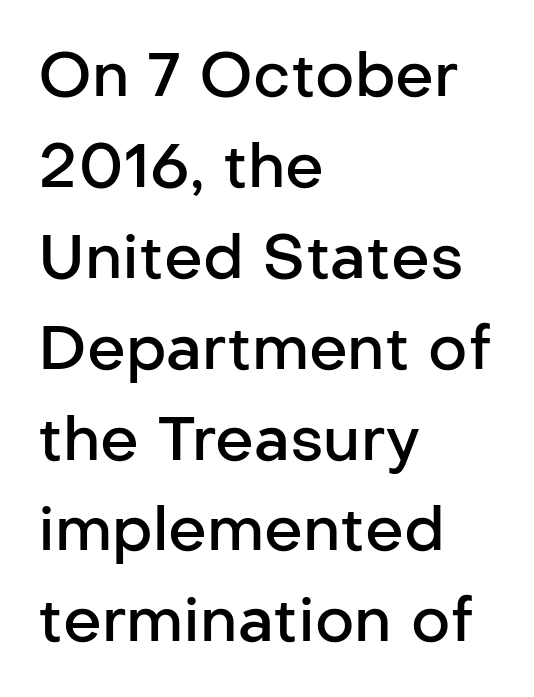
Is this a fixed-width face? No — the glyphs have proportional, varying widths. The string is rendered with underlining switched off. Compared with an ordinary text face, these strokes are moderately heavier — a semibold. Characters remain perfectly vertical along every line. Each word holds together tightly as a unit, with standard inter-letter gaps.
